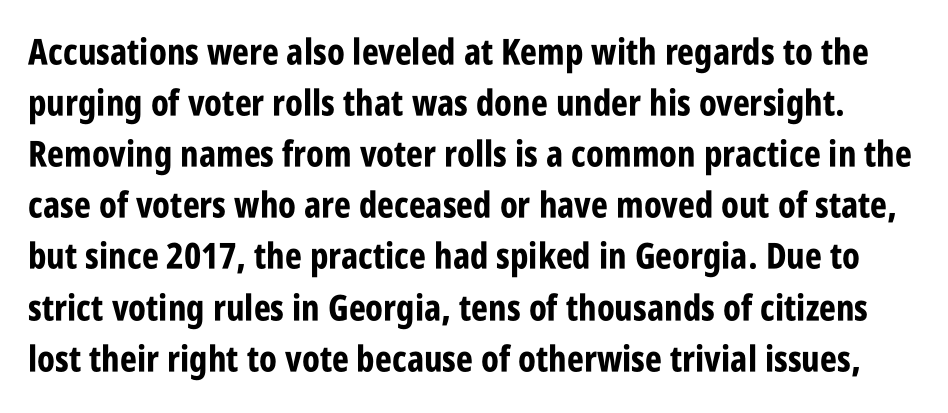
No feet cap the strokes, marking this as sans-serif type. Vertical strokes here are truly vertical. Note the varied advance widths — an 'i' is clearly narrower than an 'm'. Check the space under the baseline: it is left empty. Typographic density is high because the face is bold. There is no visible air inserted between adjacent glyphs.
